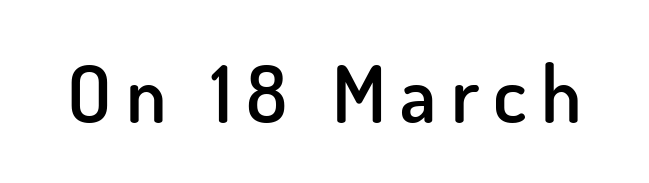
{"serif": "no", "italic": "no", "bold": "semi", "weight": "semibold", "width": "normal", "stroke_contrast": "low", "x_height": "small", "monospaced": "no", "underline": "no", "glyph_px": 79}
